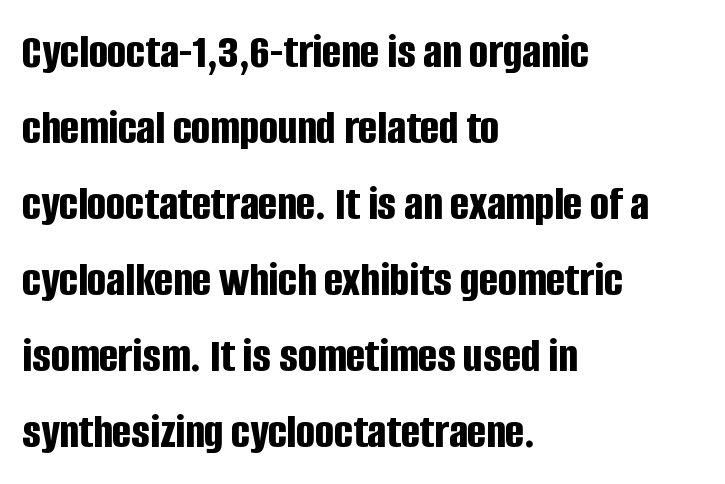
The image shows 50 px bold, condensed sans-serif type, upright; set left-aligned, normal line spacing (1.52x), normal letter spacing, not underlined; low stroke contrast and a large x-height.
